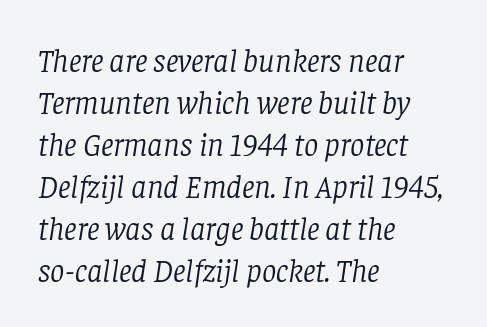
{"serif": "yes", "italic": "yes", "lean": "right", "slant_degrees": 8, "bold": "no", "weight": "light", "width": "normal", "stroke_contrast": "low", "x_height": "large", "monospaced": "no", "underline": "no", "align": "left", "line_spacing": "normal", "line_spacing_ratio": 1.31, "letter_spacing": "normal", "letter_spacing_em": 0.0, "glyph_px": 32}
